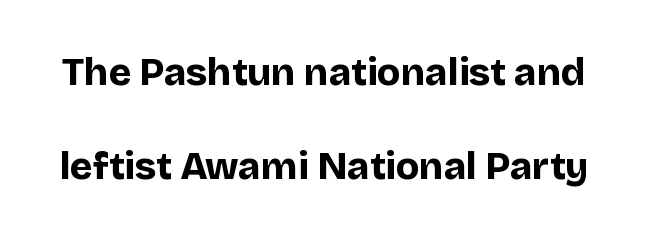
{"serif": "no", "italic": "no", "bold": "yes", "weight": "bold", "width": "normal", "stroke_contrast": "low", "x_height": "large", "monospaced": "no", "underline": "no", "line_spacing": "loose", "line_spacing_ratio": 2.48, "letter_spacing": "normal", "letter_spacing_em": 0.0, "glyph_px": 38}
